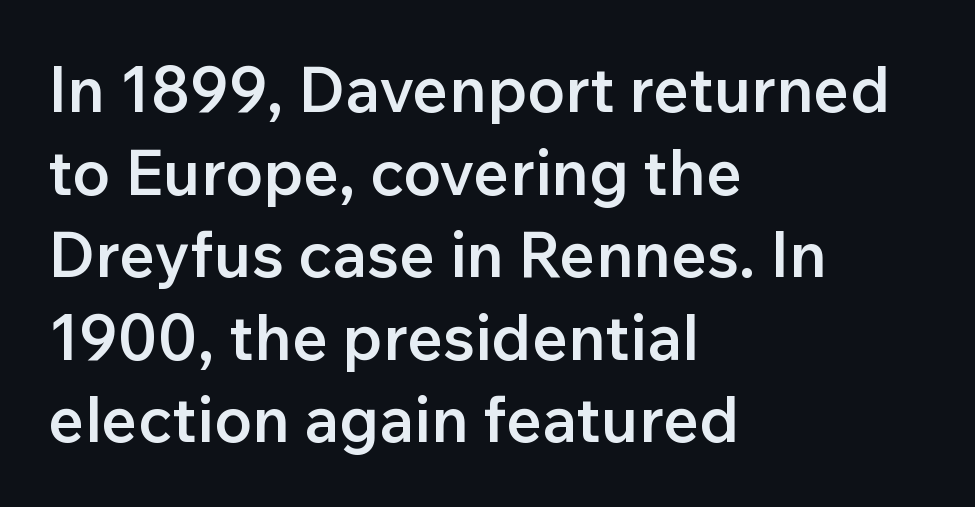
{"serif": "no", "italic": "no", "bold": "semi", "weight": "semibold", "width": "normal", "stroke_contrast": "low", "x_height": "medium", "monospaced": "no", "underline": "no", "align": "left", "line_spacing": "normal", "line_spacing_ratio": 1.31, "letter_spacing": "normal", "letter_spacing_em": 0.0, "glyph_px": 63}
